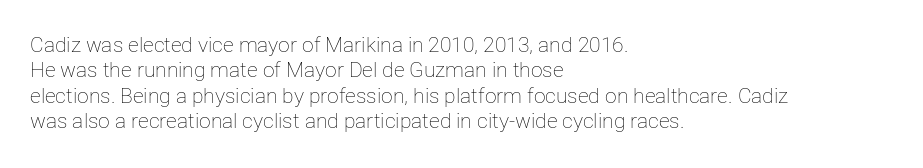
A bare baseline throughout the passage. Line beginnings align vertically; line endings do not. This sample uses plain, unmodified letter spacing. Posture: straight, roman, zero tilt. Is this a heavy cut? Hardly; it is regular or lighter.
